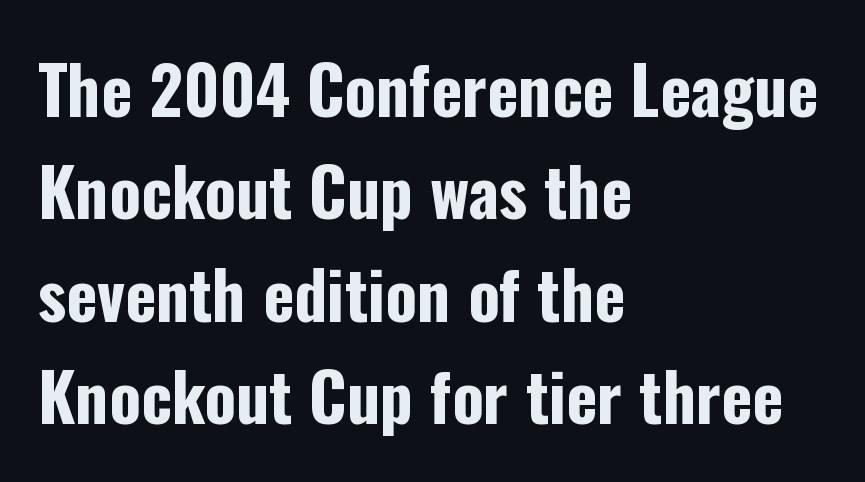
In terms of weight, the rendering is a true, heavy bold. This sample has the flowing, uneven cadence of proportional lettering. Line spacing here is normal. Unlike italic type, these characters show no tilt at all. The compositor pushed each line to the left boundary. The typeface chosen for these lines omits serifs.
